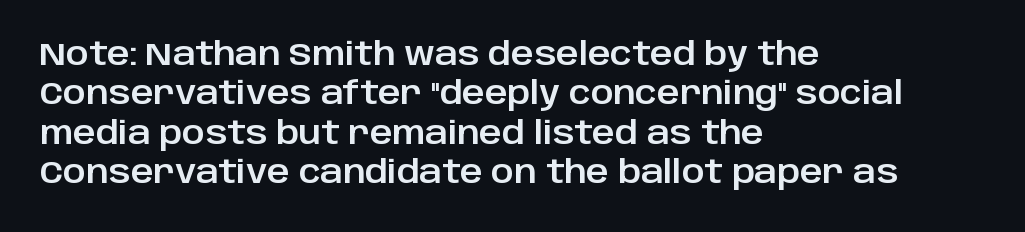
{"serif": "no", "italic": "no", "width": "normal", "stroke_contrast": "low", "x_height": "large", "monospaced": "no", "underline": "no", "align": "left", "line_spacing": "normal", "line_spacing_ratio": 1.27, "letter_spacing": "normal", "letter_spacing_em": 0.0, "glyph_px": 31}
